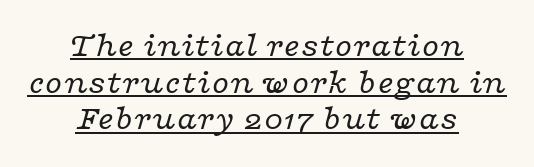
Each line of the rendering has a horizontal stroke beneath the glyphs. No heavy texture on the line: the type isn't bold. Looks like regular typesetting: each glyph gets only the width it needs. Note: serifs present on the glyphs. The lettering tilts uniformly, giving the passage an italic look. The paragraph shown floats in the horizontal middle.
